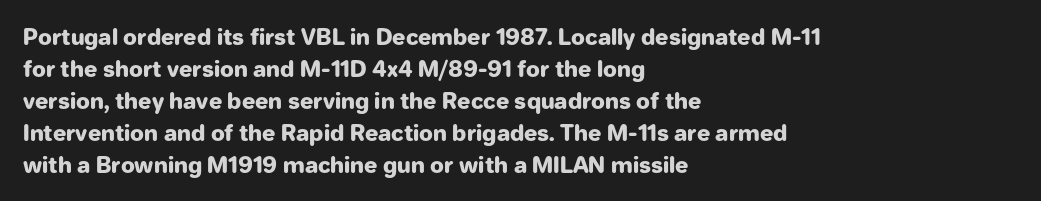
{"italic": "no", "bold": "yes", "underline": "no", "align": "left", "line_spacing": "normal", "line_spacing_ratio": 1.45, "letter_spacing": "normal", "letter_spacing_em": 0.0, "glyph_px": 22}
